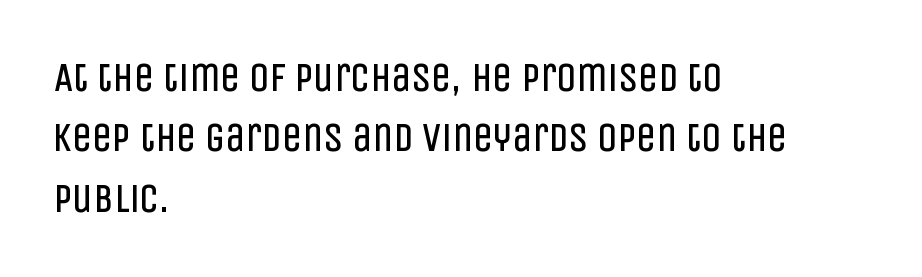
Q: Is the text bold? A: No.
Q: Is the text italic (slanted)? A: No, it is upright.
Q: Is the typeface a serif or a sans-serif typeface? A: Sans-serif.
Q: Is the text underlined? A: No.
Q: How is the paragraph aligned? A: Left-aligned.
Q: Is the spacing between letters normal or unusually wide? A: Normal.
Q: Is the spacing between lines tight, normal or loose? A: Normal.
Q: Width (condensed, normal, or wide)? A: Condensed.
Q: Stroke contrast? A: Low.
Q: x-height? A: Large.
Q: Monospaced? A: No.
